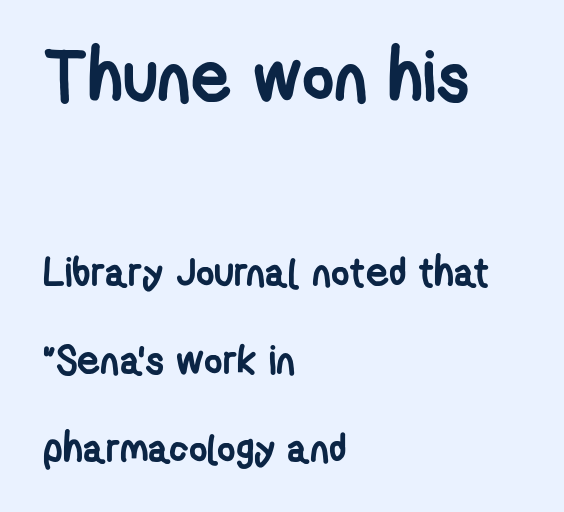
The image shows 70 px semibold, condensed sans-serif type; set left-aligned, loose line spacing (2.2x), normal letter spacing, not underlined; the first (top) block is 1.75x larger; low stroke contrast and a medium x-height.
